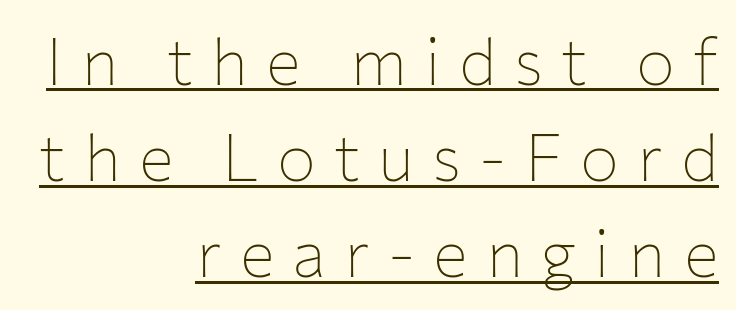
The image shows 65 px thin sans-serif type, upright; set right-aligned, normal line spacing (1.48x), unusually wide letter spacing (+0.28 em), underlined; low stroke contrast and a medium x-height.
